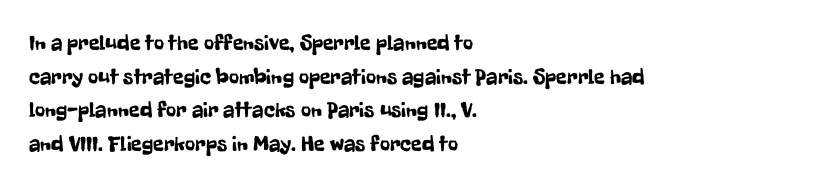
Q: Is the text italic (slanted)? A: No, it is upright.
Q: Is the text underlined? A: No.
Q: How is the paragraph aligned? A: Left-aligned.
Q: Is the spacing between letters normal or unusually wide? A: Normal.
Q: Is the spacing between lines tight, normal or loose? A: Normal.
